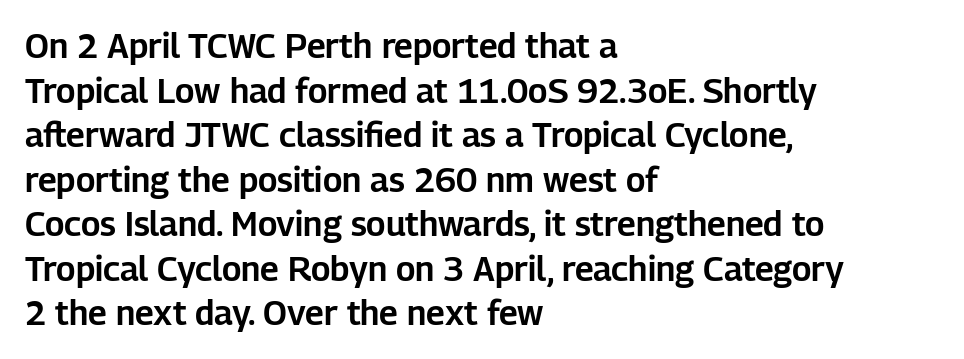
Q: Is the text italic (slanted)? A: No, it is upright.
Q: Is the typeface a serif or a sans-serif typeface? A: Sans-serif.
Q: Is the text underlined? A: No.
Q: How is the paragraph aligned? A: Left-aligned.
Q: Is the spacing between letters normal or unusually wide? A: Normal.
Q: Is the spacing between lines tight, normal or loose? A: Normal.
Q: Width (condensed, normal, or wide)? A: Normal.
Q: Stroke contrast? A: Low.
Q: x-height? A: Medium.
Q: Monospaced? A: No.
